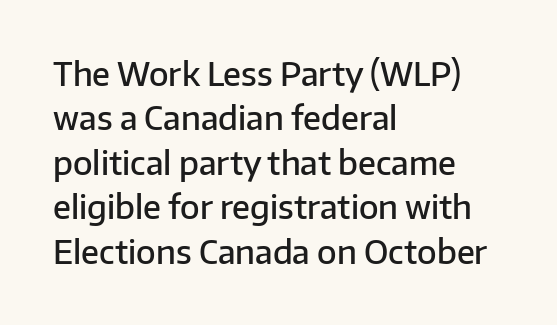
The letterforms sit shoulder to shoulder at normal distance. Quick note: not italic, upright. This sample keeps an unexceptional amount of space between lines. Look at the bottom of the vertical strokes: they stop flat, with no serifs. This is the in-between weight designers call semibold or demi. Clear beneath every line of the passage.
